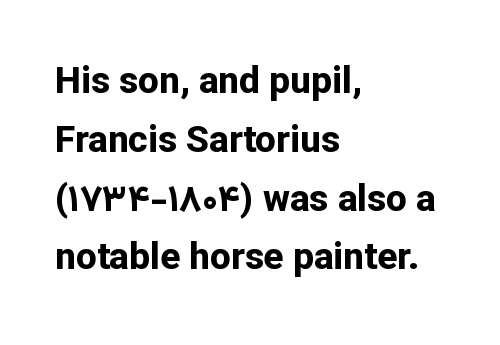
{"serif": "no", "italic": "no", "bold": "yes", "weight": "bold", "width": "normal", "stroke_contrast": "low", "x_height": "medium", "monospaced": "no", "underline": "no", "align": "left", "line_spacing": "normal", "line_spacing_ratio": 1.59, "letter_spacing": "normal", "letter_spacing_em": 0.0, "glyph_px": 37}
